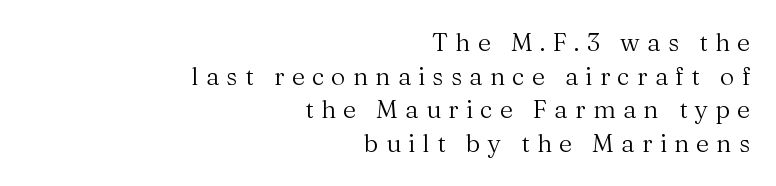
Rows of type keep a routine distance in the vertical direction. Display-style spreading of the glyphs; the letterfit is very open. Each line ends at the same right margin while the left side varies. Ascenders rise straight up at ninety degrees. The passage shown is not bold in any degree. Honestly, there is no underline to notice here at all.
